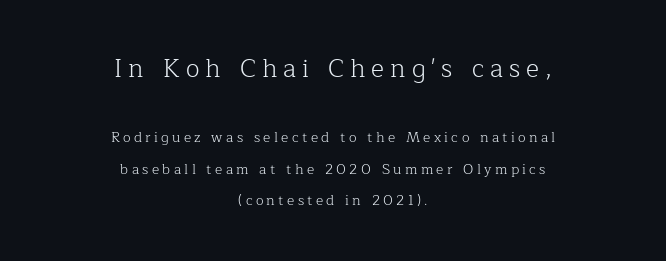
The lettering holds an erect, upright posture throughout. Letters have the restrained weight of plain body copy at most. The tracking jumps out immediately: characters are airy and widely separated. Reading down the block, each line starts at a different indent, mirrored at its end.
